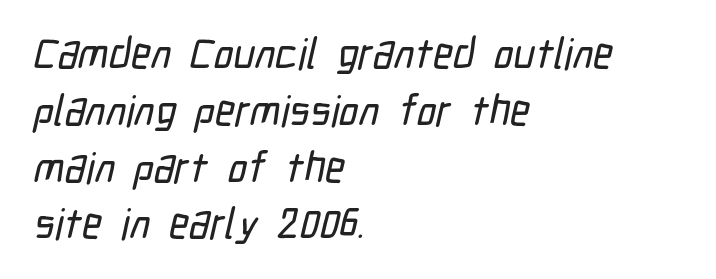
Q: Is the typeface a serif or a sans-serif typeface? A: Sans-serif.
Q: Is the text underlined? A: No.
Q: How is the paragraph aligned? A: Left-aligned.
Q: Is the spacing between letters normal or unusually wide? A: Normal.
Q: Is the spacing between lines tight, normal or loose? A: Normal.
Q: Width (condensed, normal, or wide)? A: Condensed.
Q: Stroke contrast? A: Low.
Q: x-height? A: Medium.
Q: Monospaced? A: No.
